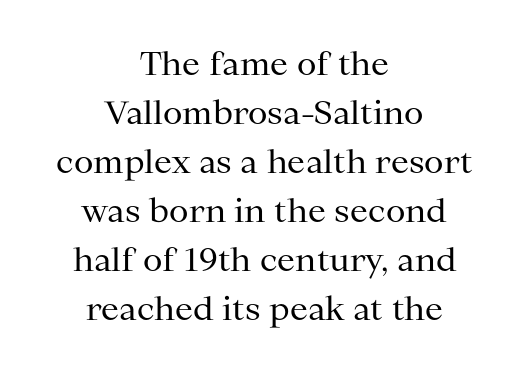
{"serif": "yes", "italic": "no", "bold": "no", "weight": "regular", "width": "normal", "stroke_contrast": "medium", "x_height": "medium", "monospaced": "no", "underline": "no", "align": "center", "line_spacing": "normal", "line_spacing_ratio": 1.53, "letter_spacing": "normal", "letter_spacing_em": 0.0, "glyph_px": 32}
